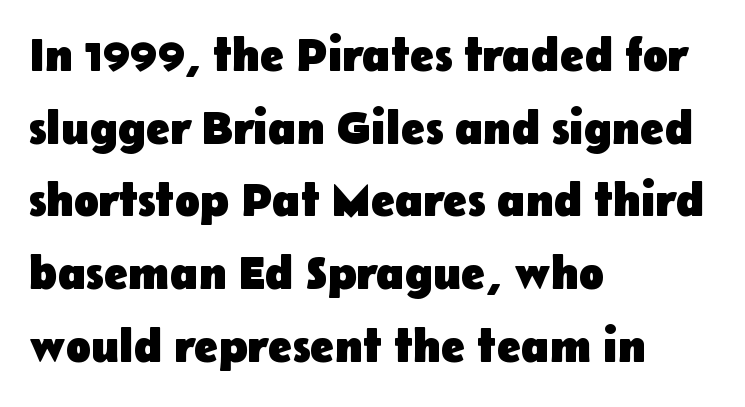
The space between consecutive lines is moderate. Think of a printed novel: that variable character pitch is what you see here. The type is set solid horizontally, with unmodified tracking. The rendering anchors every line to the left-hand side. Thick stems and heavy bowls — unmistakably bold. Notice how the stems are strictly vertical — no italics here.
